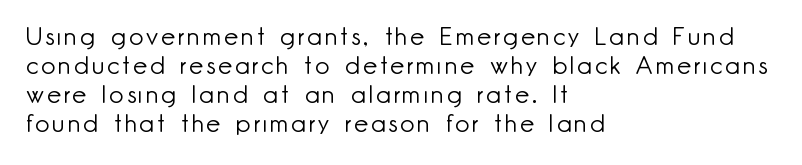
The image shows 25 px text type, upright; set left-aligned, line spacing 1.16x, not underlined.
